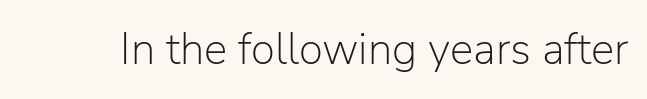
Q: Is the text bold? A: No.
Q: Is the text italic (slanted)? A: No, it is upright.
Q: Is the typeface a serif or a sans-serif typeface? A: Sans-serif.
Q: Is the text underlined? A: No.
Q: Is the spacing between letters normal or unusually wide? A: Normal.
Q: Width (condensed, normal, or wide)? A: Normal.
Q: Stroke contrast? A: Low.
Q: x-height? A: Medium.
Q: Monospaced? A: No.
